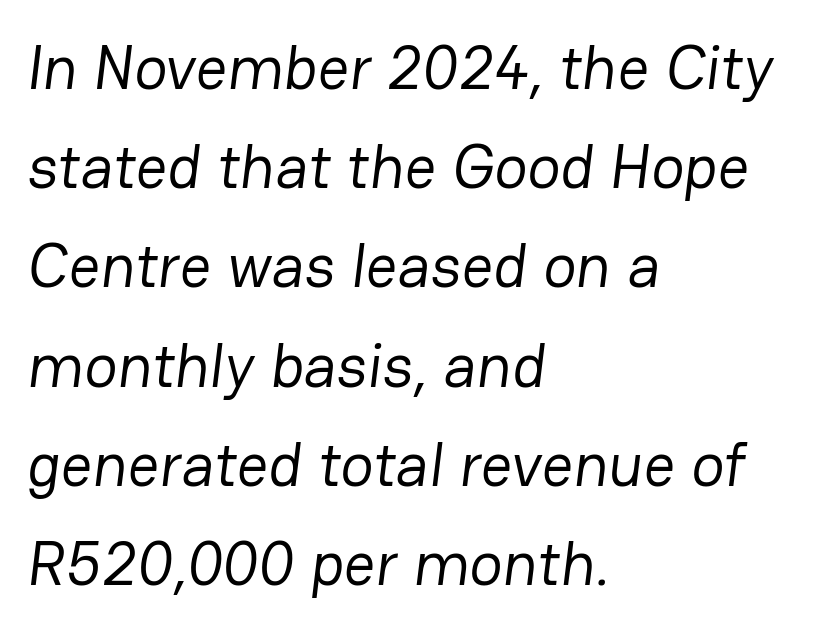
The image shows 62 px regular-weight sans-serif type; set left-aligned, normal line spacing (1.6x), normal letter spacing, not underlined; low stroke contrast and a medium x-height.
